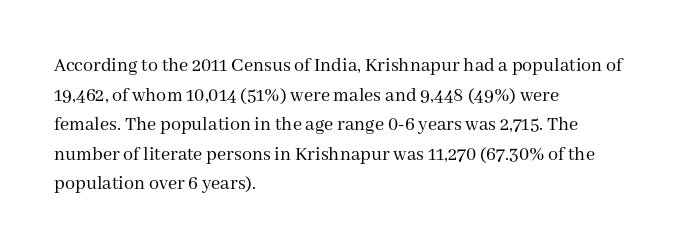
Q: Is the text bold? A: No.
Q: Is the text italic (slanted)? A: No, it is upright.
Q: Is the text underlined? A: No.
Q: How is the paragraph aligned? A: Left-aligned.
Q: Is the spacing between letters normal or unusually wide? A: Normal.
Q: Is the spacing between lines tight, normal or loose? A: Normal.
